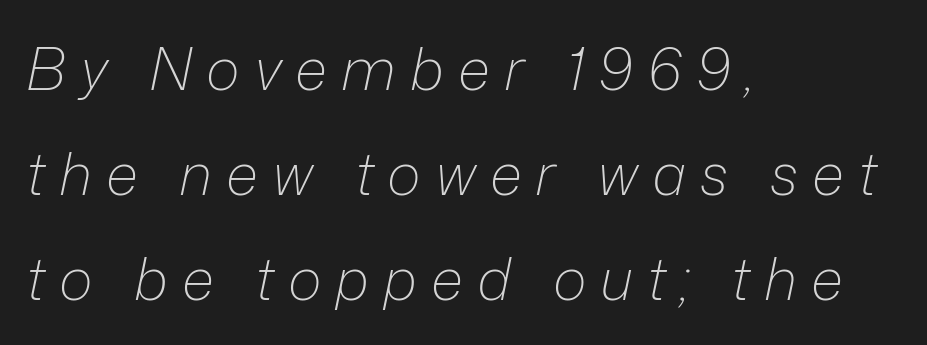
Q: Is the text bold? A: No.
Q: Is the text italic (slanted)? A: Yes, it leans right by about 12 degrees.
Q: Is the text underlined? A: No.
Q: How is the paragraph aligned? A: Left-aligned.
Q: Is the spacing between letters normal or unusually wide? A: Unusually wide.
Q: Width (condensed, normal, or wide)? A: Normal.
Q: Stroke contrast? A: Low.
Q: x-height? A: Medium.
Q: Monospaced? A: No.
